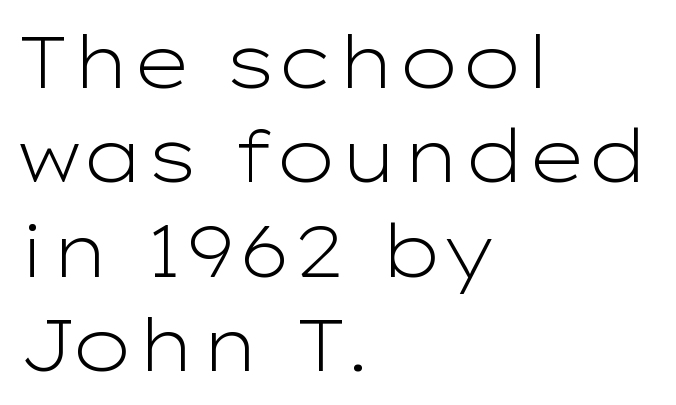
Q: Is the text bold? A: No.
Q: Is the text italic (slanted)? A: No, it is upright.
Q: Is the typeface a serif or a sans-serif typeface? A: Sans-serif.
Q: Is the text underlined? A: No.
Q: How is the paragraph aligned? A: Left-aligned.
Q: Is the spacing between letters normal or unusually wide? A: Normal.
Q: Is the spacing between lines tight, normal or loose? A: Normal.
Q: Width (condensed, normal, or wide)? A: Wide.
Q: Stroke contrast? A: Low.
Q: x-height? A: Medium.
Q: Monospaced? A: No.
